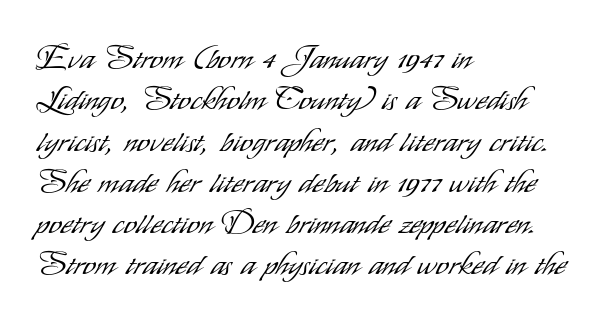
Decoration check: the copy has no underline. Nobody touched the tracking dial on this one. Weight class: somewhere from thin through regular. One-word summary of the alignment: left. The leading is moderate, giving the passage an even texture.
